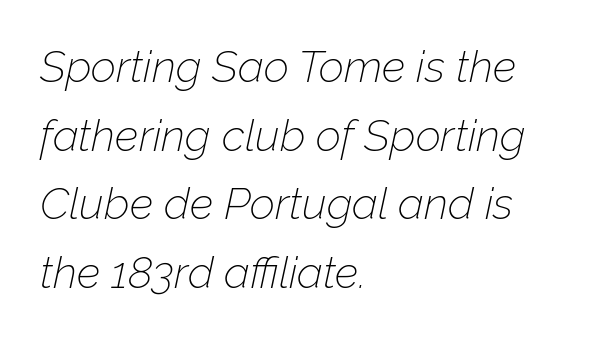
The cut favours lightness, reaching ordinary text weight at its darkest. The leading is moderate, giving the passage an even texture. Notice how the stems are inclined rather than vertical — that's the hallmark of italics. The space beneath each line is pristine and unruled. Tracking here is standard; glyphs follow each other at the usual distance. All the whitespace from short lines collects on the right.
